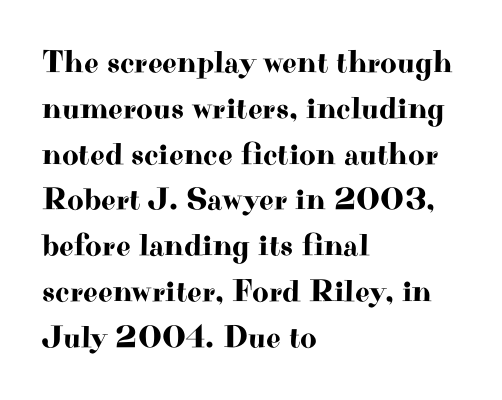
Q: Is the text italic (slanted)? A: No, it is upright.
Q: Is the typeface a serif or a sans-serif typeface? A: Serif.
Q: Is the text underlined? A: No.
Q: How is the paragraph aligned? A: Left-aligned.
Q: Is the spacing between letters normal or unusually wide? A: Normal.
Q: Is the spacing between lines tight, normal or loose? A: Normal.
Q: Width (condensed, normal, or wide)? A: Wide.
Q: Stroke contrast? A: High.
Q: x-height? A: Small.
Q: Monospaced? A: No.
